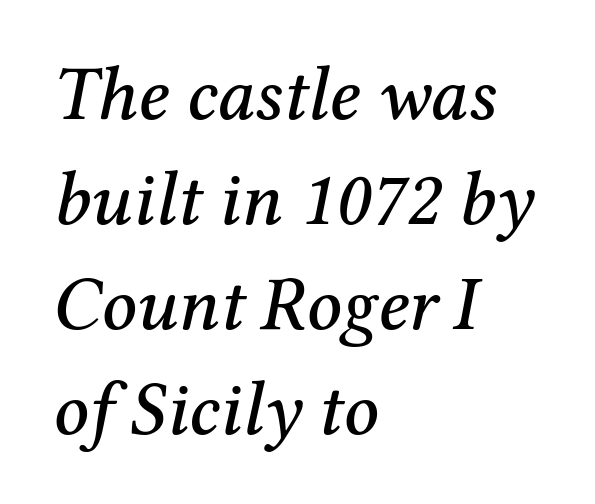
{"serif": "yes", "italic": "yes", "lean": "right", "slant_degrees": 12, "width": "normal", "stroke_contrast": "medium", "x_height": "medium", "monospaced": "no", "underline": "no", "align": "left", "line_spacing": "normal", "line_spacing_ratio": 1.38, "letter_spacing": "normal", "letter_spacing_em": 0.0, "glyph_px": 76}
